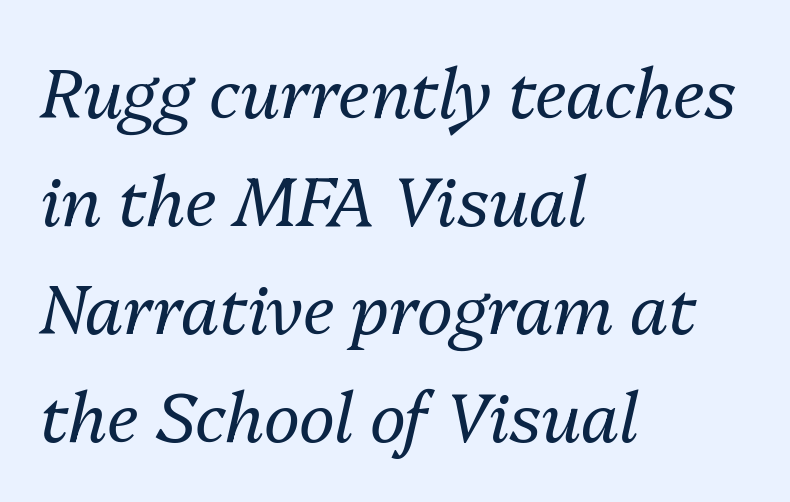
{"italic": "yes", "lean": "right", "slant_degrees": 13, "bold": "no", "weight": "regular", "width": "normal", "stroke_contrast": "medium", "x_height": "medium", "monospaced": "no", "underline": "no", "align": "left", "line_spacing": "normal", "line_spacing_ratio": 1.59, "letter_spacing": "normal", "letter_spacing_em": 0.0, "glyph_px": 68}
